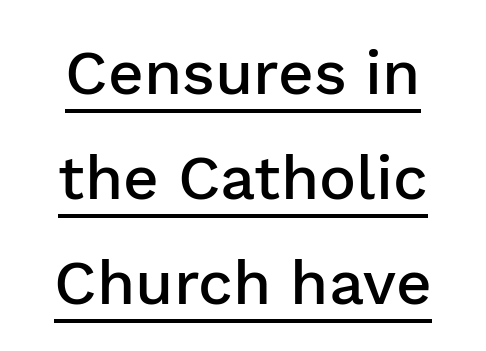
{"serif": "no", "italic": "no", "bold": "semi", "weight": "semibold", "width": "normal", "stroke_contrast": "low", "x_height": "medium", "monospaced": "no", "underline": "yes", "align": "center", "line_spacing": "normal", "line_spacing_ratio": 1.69, "letter_spacing": "normal", "letter_spacing_em": 0.0, "glyph_px": 62}
